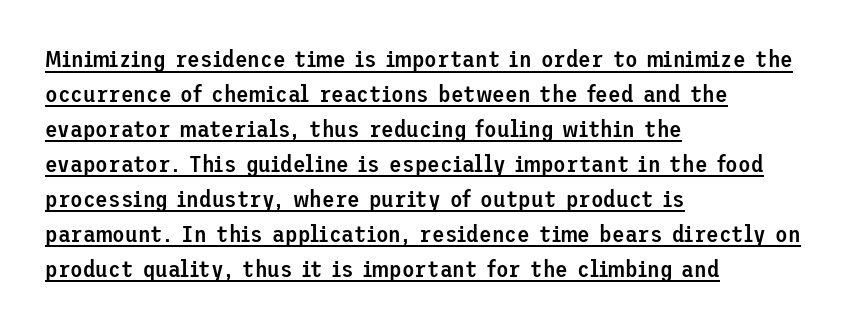
Q: Is the text bold? A: Semi-bold.
Q: Is the text italic (slanted)? A: No, it is upright.
Q: Is the text underlined? A: Yes.
Q: How is the paragraph aligned? A: Left-aligned.
Q: Is the spacing between letters normal or unusually wide? A: Normal.
Q: Is the spacing between lines tight, normal or loose? A: Normal.
